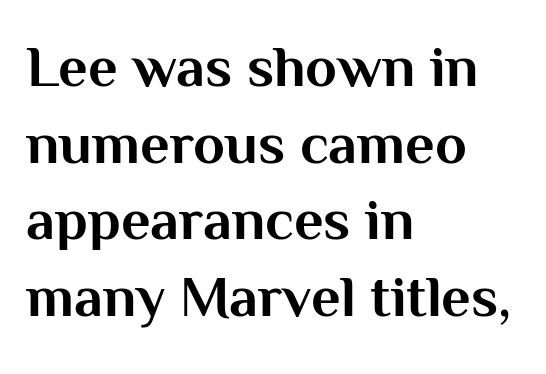
{"serif": "no", "italic": "no", "bold": "yes", "weight": "bold", "width": "normal", "stroke_contrast": "medium", "x_height": "medium", "monospaced": "no", "underline": "no", "align": "left", "line_spacing": "normal", "line_spacing_ratio": 1.32, "letter_spacing": "normal", "letter_spacing_em": 0.0, "glyph_px": 58}
